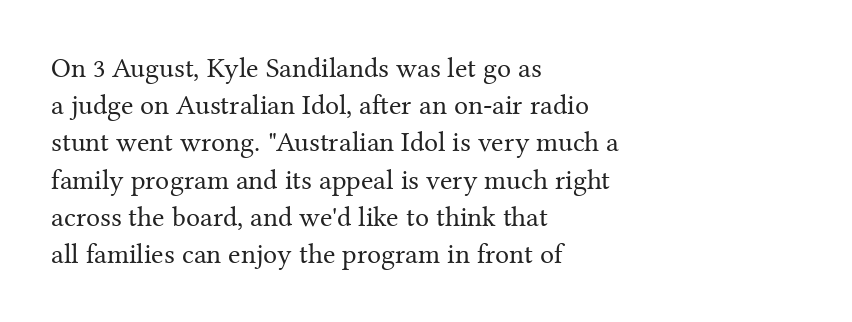
{"serif": "yes", "italic": "no", "bold": "no", "weight": "regular", "width": "normal", "stroke_contrast": "medium", "x_height": "medium", "monospaced": "no", "underline": "no", "align": "left", "line_spacing": "normal", "line_spacing_ratio": 1.33, "letter_spacing": "normal", "letter_spacing_em": 0.0, "glyph_px": 28}
